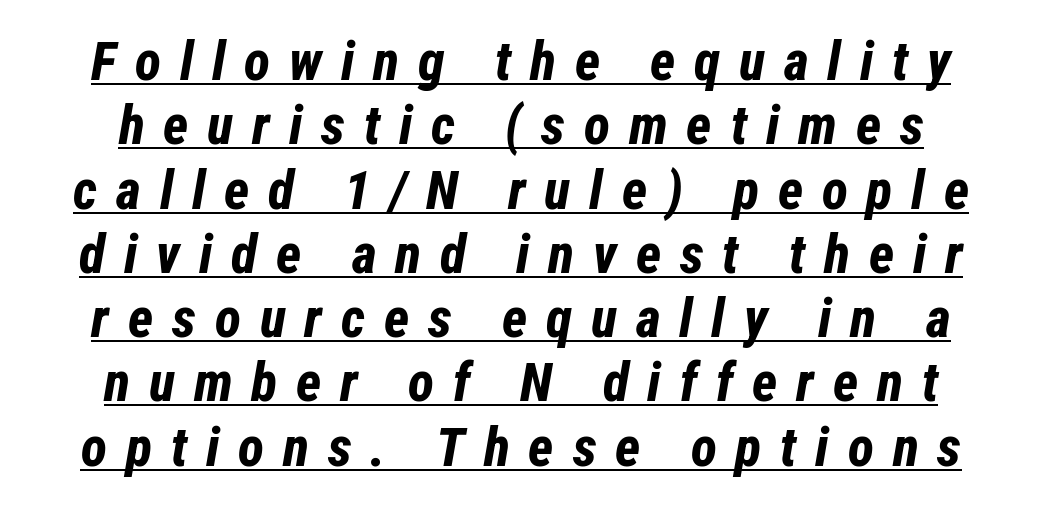
Q: Is the text bold? A: Yes.
Q: Is the text italic (slanted)? A: Yes, it leans right by about 12 degrees.
Q: Is the text underlined? A: Yes.
Q: How is the paragraph aligned? A: Centered.
Q: Is the spacing between letters normal or unusually wide? A: Unusually wide.
Q: Width (condensed, normal, or wide)? A: Condensed.
Q: Stroke contrast? A: Low.
Q: x-height? A: Medium.
Q: Monospaced? A: No.
